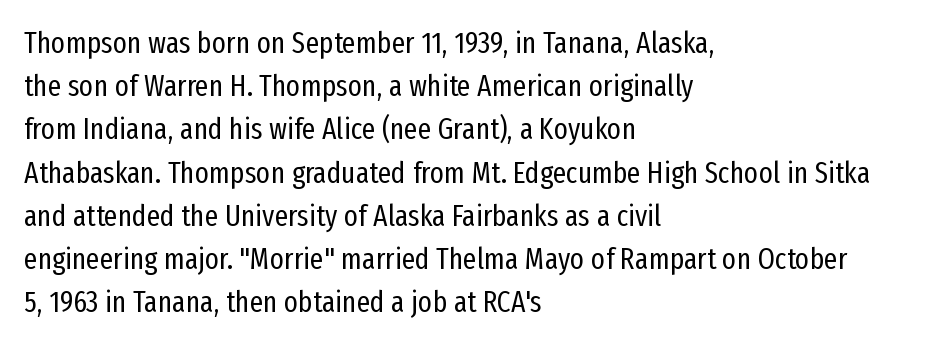
{"serif": "no", "italic": "no", "bold": "no", "weight": "regular", "width": "condensed", "stroke_contrast": "low", "x_height": "medium", "monospaced": "no", "underline": "no", "align": "left", "line_spacing": "normal", "line_spacing_ratio": 1.44, "letter_spacing": "normal", "letter_spacing_em": 0.0, "glyph_px": 30}
